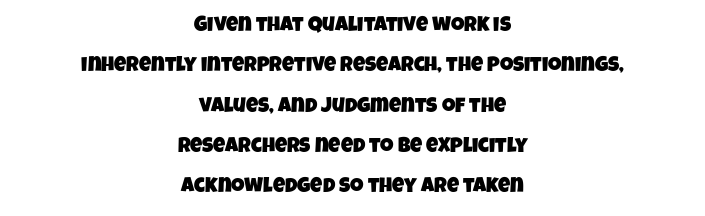
The image shows 21 px text type; set centered, loose line spacing (1.92x), normal letter spacing, not underlined.
